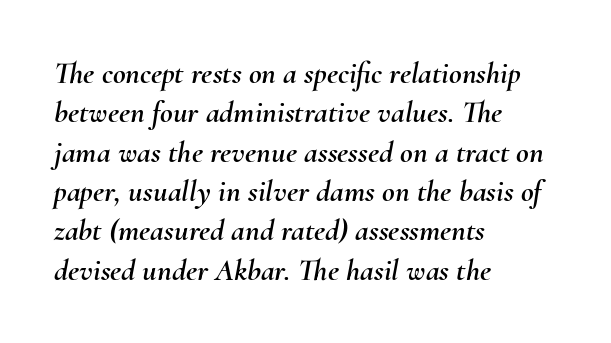
Q: Is the text italic (slanted)? A: Yes, it leans right by about 10 degrees.
Q: Is the text underlined? A: No.
Q: How is the paragraph aligned? A: Left-aligned.
Q: Is the spacing between letters normal or unusually wide? A: Normal.
Q: Is the spacing between lines tight, normal or loose? A: Normal.
Q: Width (condensed, normal, or wide)? A: Normal.
Q: Stroke contrast? A: Medium.
Q: x-height? A: Small.
Q: Monospaced? A: No.
